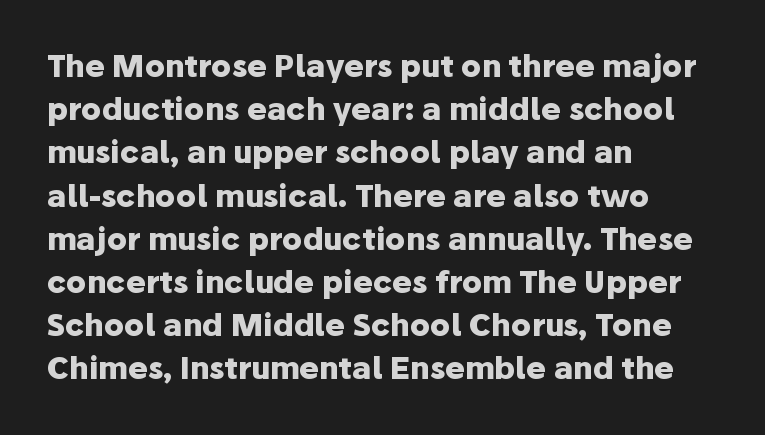
{"serif": "no", "italic": "no", "bold": "yes", "weight": "heavy", "width": "normal", "stroke_contrast": "low", "x_height": "medium", "monospaced": "no", "underline": "no", "align": "left", "line_spacing": "normal", "line_spacing_ratio": 1.44, "letter_spacing": "normal", "letter_spacing_em": 0.0, "glyph_px": 30}
